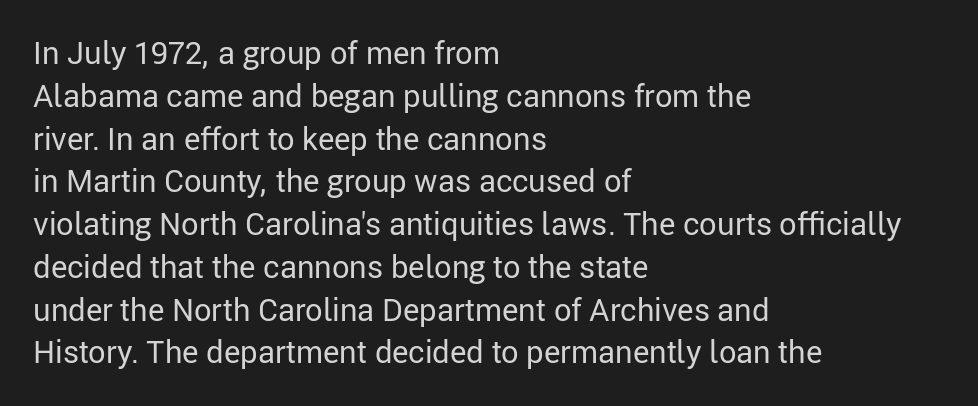
Q: Is the text bold? A: No.
Q: Is the text italic (slanted)? A: No, it is upright.
Q: Is the typeface a serif or a sans-serif typeface? A: Sans-serif.
Q: Is the text underlined? A: No.
Q: How is the paragraph aligned? A: Left-aligned.
Q: Is the spacing between letters normal or unusually wide? A: Normal.
Q: Is the spacing between lines tight, normal or loose? A: Normal.
Q: Width (condensed, normal, or wide)? A: Normal.
Q: Stroke contrast? A: Low.
Q: x-height? A: Medium.
Q: Monospaced? A: No.
